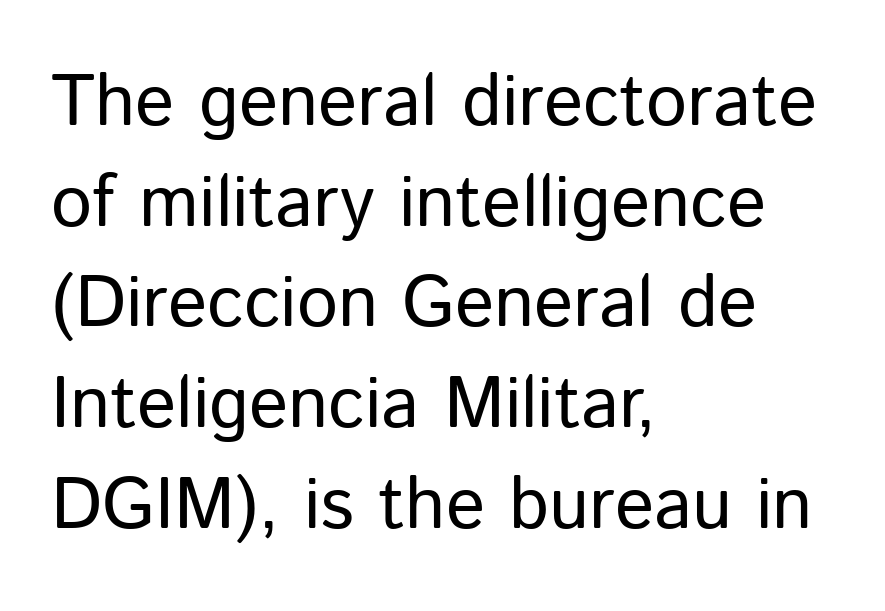
Here the glyphs are tracked normally, forming tight word shapes. Letters rest on an invisible, unmarked baseline. Unbolded letterforms with no extra heft. Italic: no, the glyphs are upright roman. Does the type have serifs? No, each stem ends abruptly.
